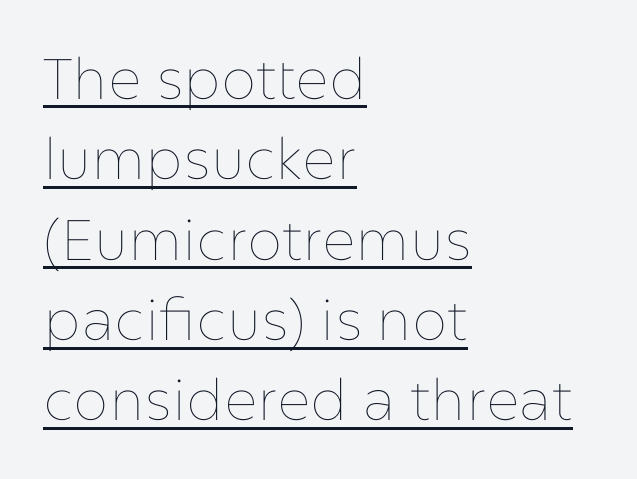
Q: Is the text bold? A: No.
Q: Is the text italic (slanted)? A: No, it is upright.
Q: Is the text underlined? A: Yes.
Q: How is the paragraph aligned? A: Left-aligned.
Q: Is the spacing between letters normal or unusually wide? A: Normal.
Q: Is the spacing between lines tight, normal or loose? A: Normal.
Q: Width (condensed, normal, or wide)? A: Normal.
Q: Stroke contrast? A: Low.
Q: x-height? A: Medium.
Q: Monospaced? A: No.
